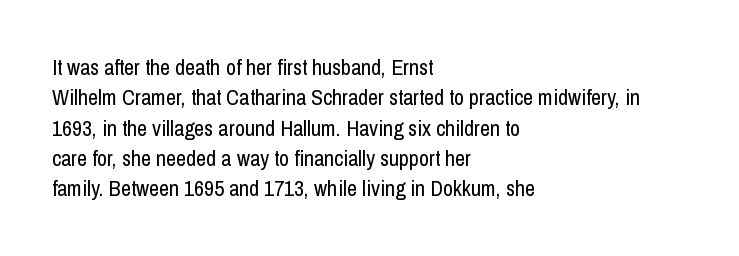
Q: Is the text bold? A: No.
Q: Is the text italic (slanted)? A: No, it is upright.
Q: Is the text underlined? A: No.
Q: How is the paragraph aligned? A: Left-aligned.
Q: Is the spacing between letters normal or unusually wide? A: Normal.
Q: Is the spacing between lines tight, normal or loose? A: Normal.
